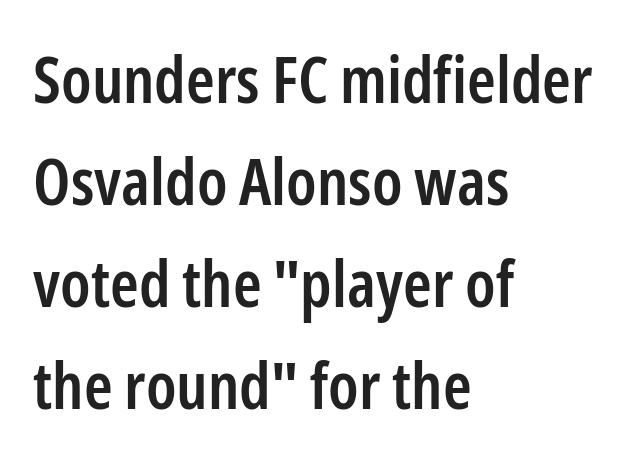
Q: Is the text bold? A: Semi-bold.
Q: Is the text italic (slanted)? A: No, it is upright.
Q: Is the typeface a serif or a sans-serif typeface? A: Sans-serif.
Q: Is the text underlined? A: No.
Q: How is the paragraph aligned? A: Left-aligned.
Q: Is the spacing between letters normal or unusually wide? A: Normal.
Q: Is the spacing between lines tight, normal or loose? A: Normal.
Q: Width (condensed, normal, or wide)? A: Condensed.
Q: Stroke contrast? A: Low.
Q: x-height? A: Medium.
Q: Monospaced? A: No.
